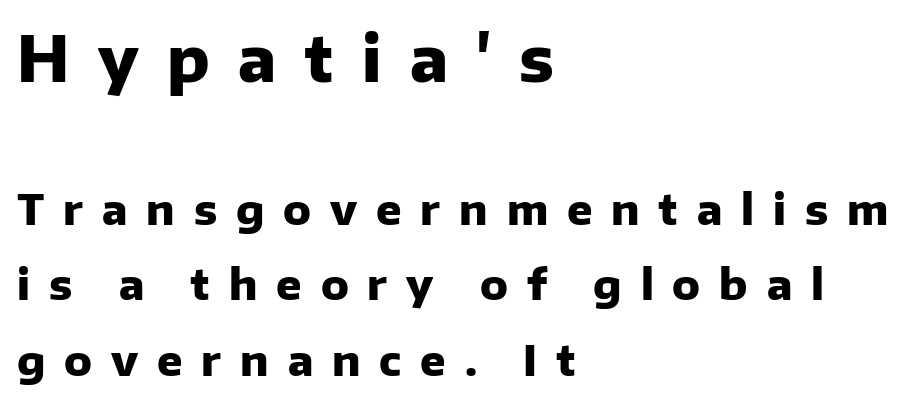
Does extra space separate the letters? Yes, quite a lot of it. Each letter keeps its own natural width here, so spacing adapts to shape. Type style note: lacks serifs. You get the large type first, then a drop to smaller type. What weight is shown? A full bold with thick strokes. A roman cut, with each character standing at attention.
